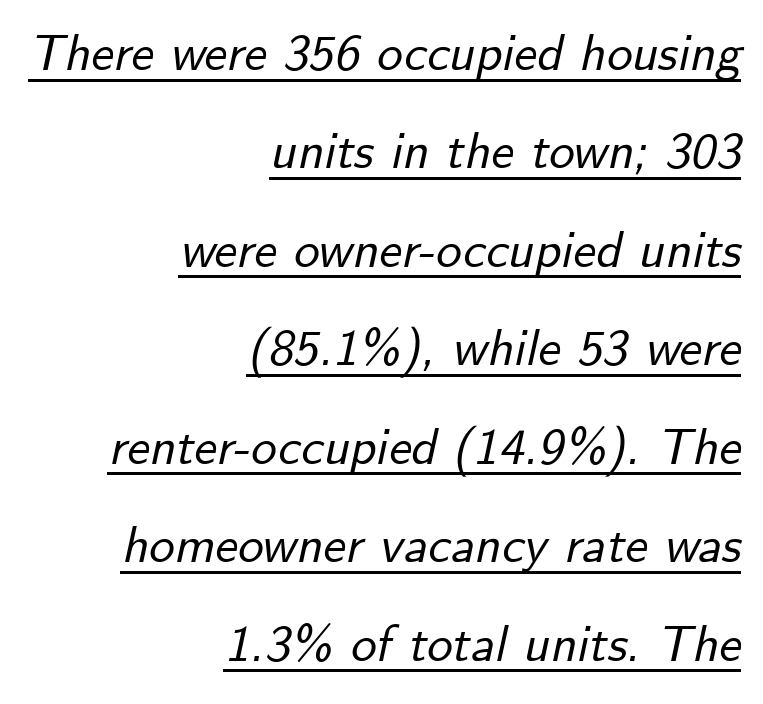
The image shows 51 px text type, italic (leaning right); set right-aligned, loose line spacing (1.93x), normal letter spacing, underlined; low stroke contrast and a small x-height.
